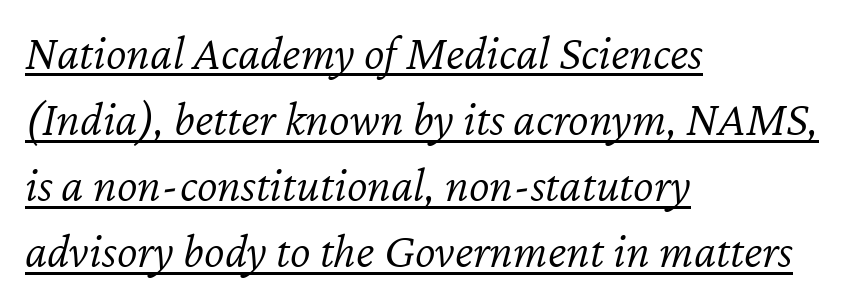
Each letter keeps its own natural width here, so spacing adapts to shape. Default kerning and tracking; the words read as compact shapes. You can see a thin bar hugging the bottom of the glyphs. Compared with a centered layout, this one pins lines to the left instead. Regarding leading, the lines here are spaced in the standard way.
